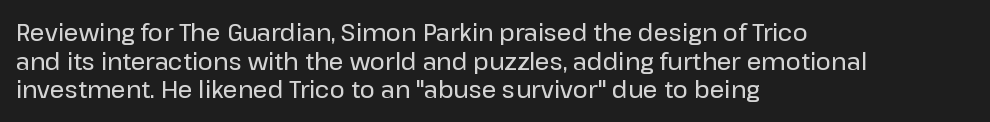
{"italic": "no", "underline": "no", "align": "left", "line_spacing_ratio": 1.24, "letter_spacing": "normal", "letter_spacing_em": 0.0, "glyph_px": 23}
